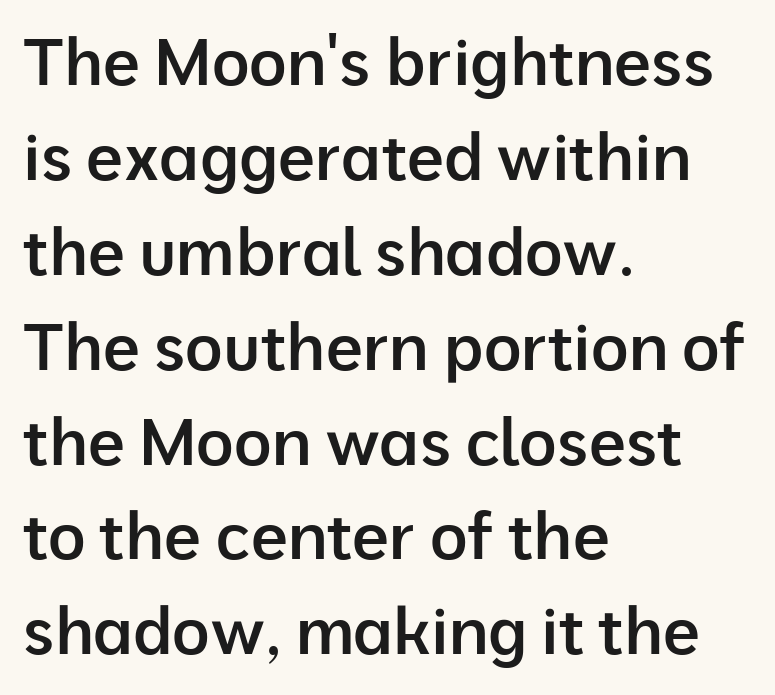
Q: Is the text bold? A: Semi-bold.
Q: Is the text italic (slanted)? A: No, it is upright.
Q: Is the typeface a serif or a sans-serif typeface? A: Sans-serif.
Q: Is the text underlined? A: No.
Q: How is the paragraph aligned? A: Left-aligned.
Q: Is the spacing between letters normal or unusually wide? A: Normal.
Q: Is the spacing between lines tight, normal or loose? A: Normal.
Q: Width (condensed, normal, or wide)? A: Normal.
Q: Stroke contrast? A: Low.
Q: x-height? A: Medium.
Q: Monospaced? A: No.
